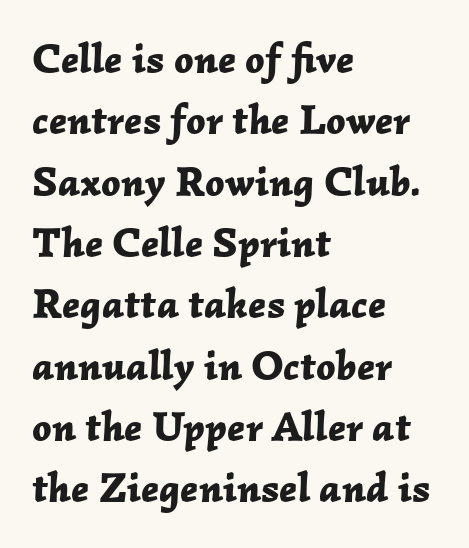
{"italic": "yes", "lean": "right", "slant_degrees": 2, "bold": "yes", "weight": "bold", "width": "normal", "stroke_contrast": "low", "x_height": "medium", "monospaced": "no", "underline": "no", "align": "left", "line_spacing": "normal", "line_spacing_ratio": 1.46, "letter_spacing": "normal", "letter_spacing_em": 0.0, "glyph_px": 42}
